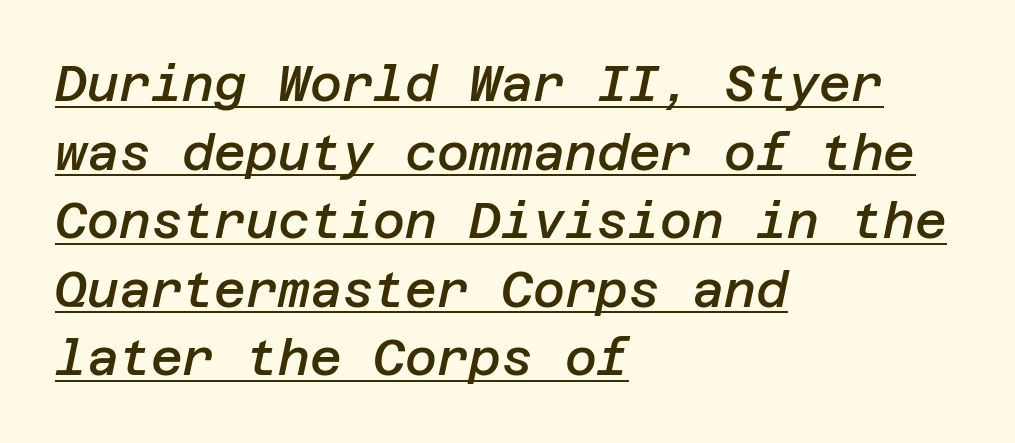
{"italic": "yes", "lean": "right", "slant_degrees": 12, "bold": "semi", "weight": "semibold", "width": "normal", "stroke_contrast": "low", "x_height": "large", "underline": "yes", "align": "left", "line_spacing": "normal", "line_spacing_ratio": 1.4, "letter_spacing": "normal", "letter_spacing_em": 0.0, "glyph_px": 49}
